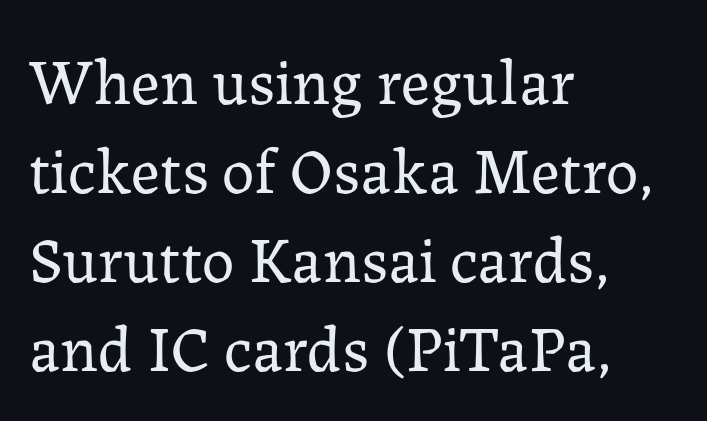
{"serif": "yes", "italic": "no", "bold": "no", "weight": "regular", "width": "normal", "stroke_contrast": "low", "x_height": "medium", "monospaced": "no", "underline": "no", "align": "left", "line_spacing": "normal", "line_spacing_ratio": 1.37, "letter_spacing": "normal", "letter_spacing_em": 0.0, "glyph_px": 65}
